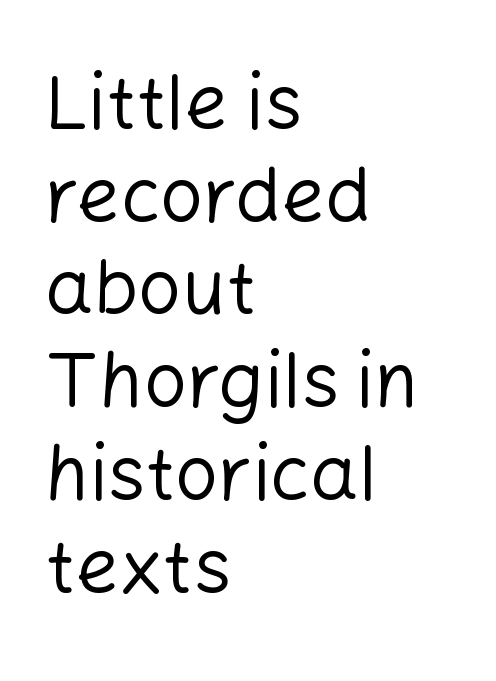
The image shows 76 px regular-weight sans-serif type, upright; set left-aligned, line spacing 1.22x, normal letter spacing, not underlined; low stroke contrast and a medium x-height.
